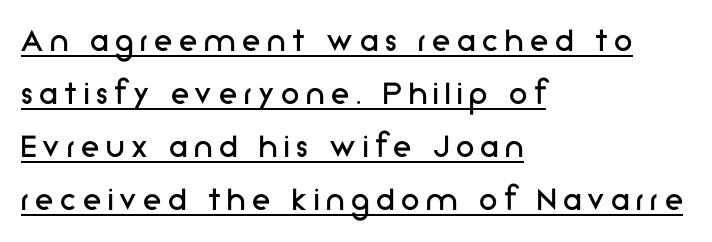
{"serif": "no", "italic": "no", "bold": "no", "weight": "regular", "width": "normal", "stroke_contrast": "low", "x_height": "medium", "monospaced": "no", "underline": "yes", "align": "left", "line_spacing": "normal", "line_spacing_ratio": 1.43, "glyph_px": 37}
